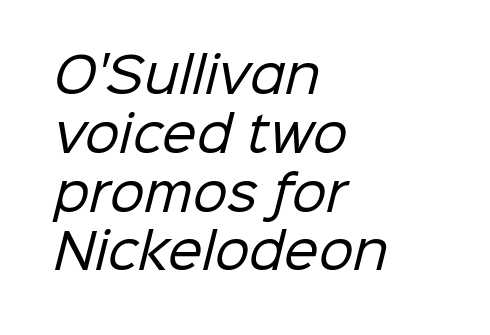
{"serif": "no", "bold": "no", "weight": "regular", "width": "normal", "stroke_contrast": "low", "x_height": "medium", "monospaced": "no", "underline": "no", "align": "left", "line_spacing_ratio": 1.2, "letter_spacing": "normal", "letter_spacing_em": 0.0, "glyph_px": 49}
